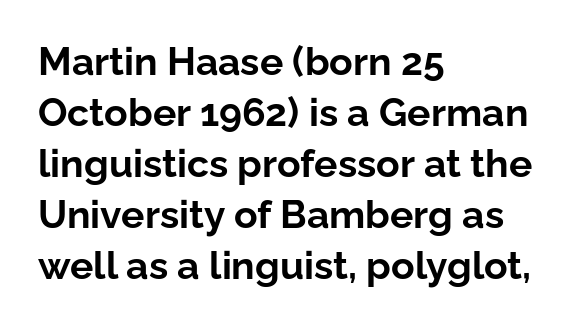
Which margin do the lines hug? The left one — the right edge is uneven. Varying glyph widths throughout — classic text-font behaviour. The specimen omits any rule beneath the text block's lines. Notice how descenders clear the ascenders below comfortably — that's standard leading.
